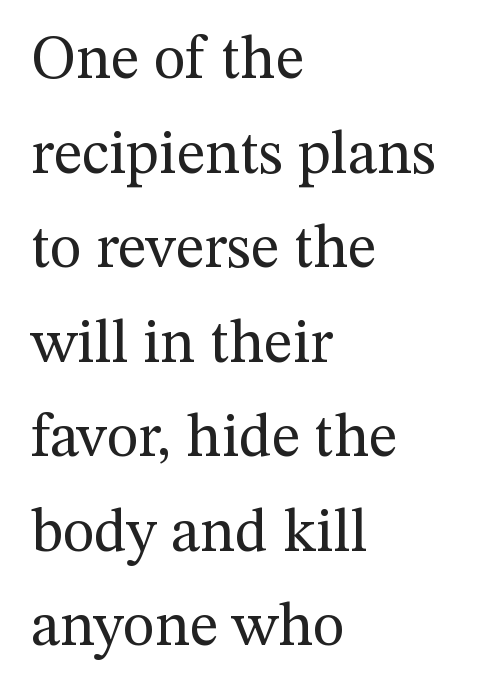
The image shows 61 px regular-weight serif type, upright; set left-aligned, normal line spacing (1.55x), normal letter spacing, not underlined; medium stroke contrast and a medium x-height.
